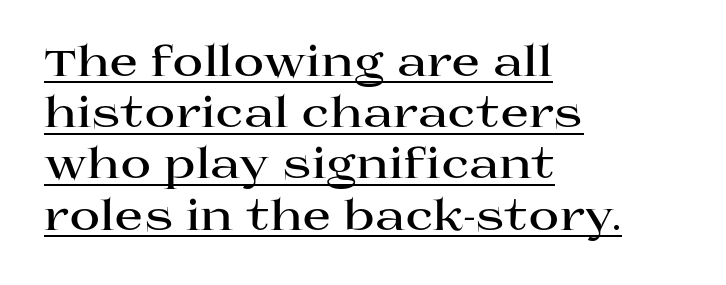
{"serif": "yes", "italic": "no", "bold": "yes", "weight": "bold", "width": "wide", "stroke_contrast": "high", "x_height": "large", "monospaced": "no", "underline": "yes", "align": "left", "line_spacing_ratio": 1.22, "letter_spacing": "normal", "letter_spacing_em": 0.0, "glyph_px": 42}
